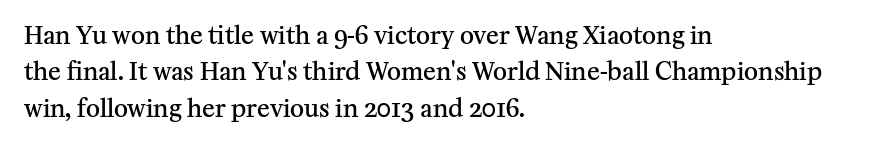
{"italic": "no", "bold": "semi", "underline": "no", "align": "left", "line_spacing": "normal", "line_spacing_ratio": 1.52, "letter_spacing": "normal", "letter_spacing_em": 0.0, "glyph_px": 24}
